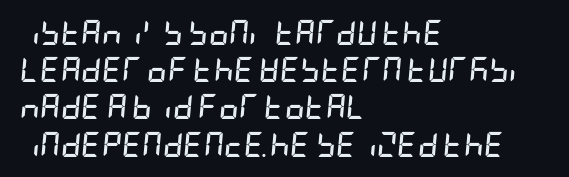
{"italic": "yes", "lean": "right", "slant_degrees": 5, "bold": "yes", "underline": "no", "align": "left", "line_spacing": "normal", "line_spacing_ratio": 1.49, "letter_spacing": "normal", "letter_spacing_em": 0.0, "glyph_px": 25}
